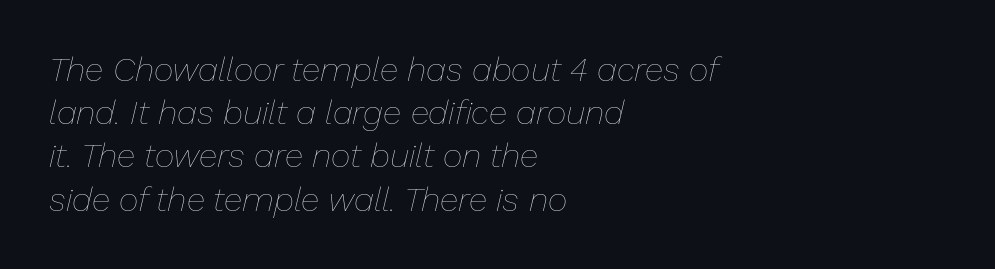
{"italic": "yes", "lean": "right", "slant_degrees": 13, "bold": "no", "weight": "thin", "width": "normal", "stroke_contrast": "low", "x_height": "medium", "monospaced": "no", "underline": "no", "align": "left", "line_spacing": "normal", "line_spacing_ratio": 1.27, "letter_spacing": "normal", "letter_spacing_em": 0.0, "glyph_px": 34}
